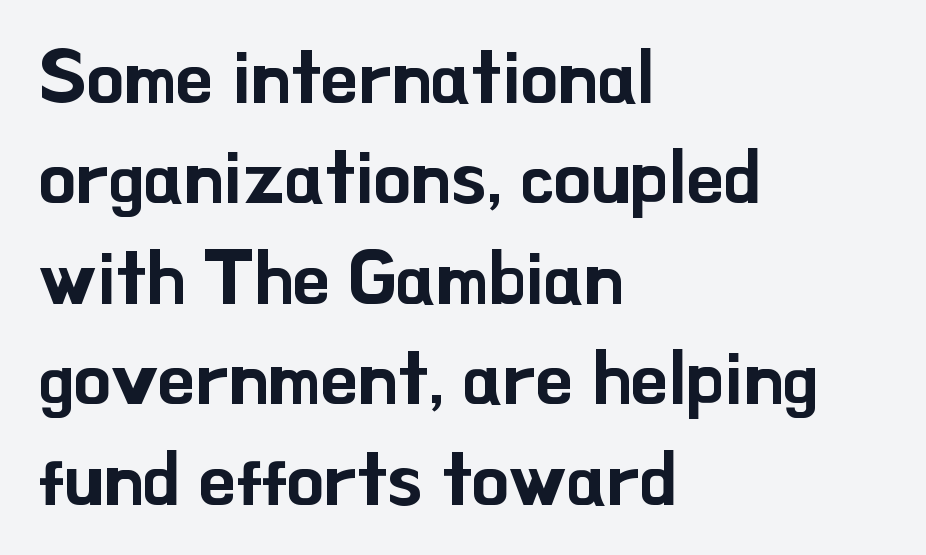
{"serif": "no", "italic": "no", "width": "normal", "stroke_contrast": "low", "x_height": "small", "monospaced": "no", "underline": "no", "align": "left", "line_spacing": "normal", "line_spacing_ratio": 1.34, "letter_spacing": "normal", "letter_spacing_em": 0.0, "glyph_px": 75}
